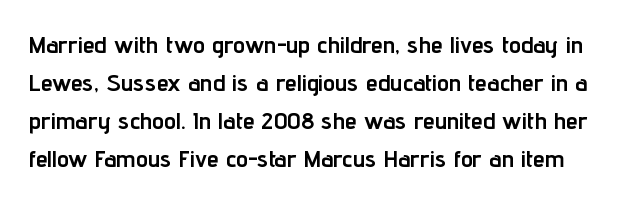
Posture: upright roman. The passage shown is not underscored anywhere. Notice how descenders clear the ascenders below comfortably — that's standard leading. Short note: letters normally spaced.
